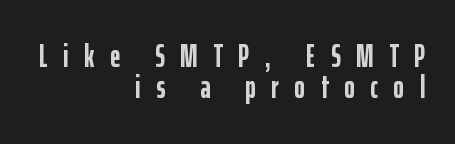
{"serif": "no", "italic": "no", "bold": "yes", "weight": "semibold", "width": "condensed", "stroke_contrast": "low", "x_height": "medium", "monospaced": "no", "underline": "no", "align": "right", "line_spacing": "tight", "line_spacing_ratio": 0.97, "letter_spacing": "wide", "letter_spacing_em": 0.49, "glyph_px": 32}
